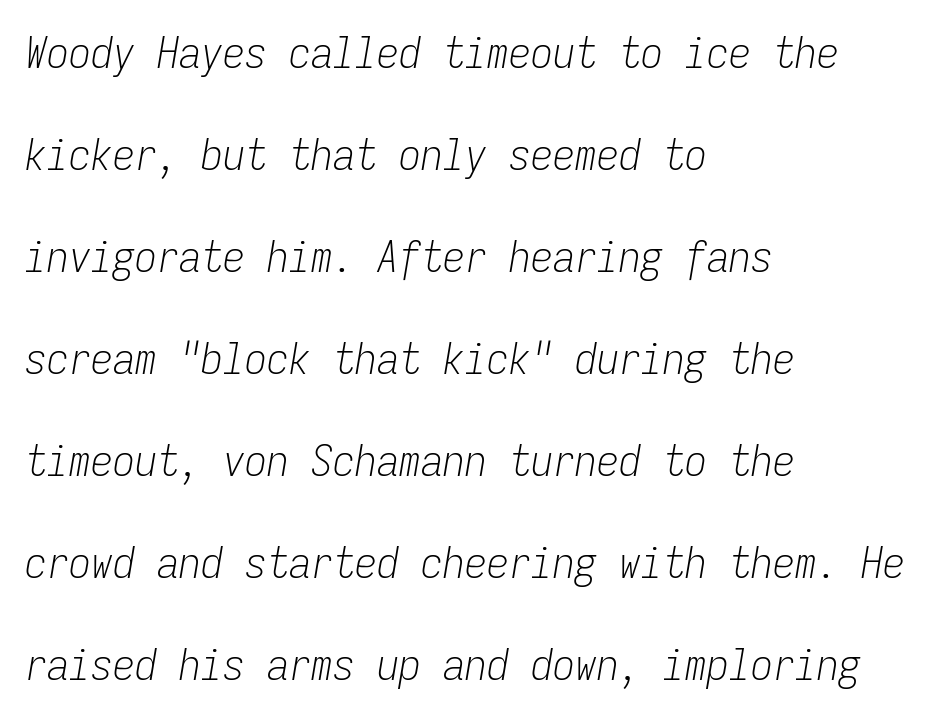
Q: Is the text bold? A: No.
Q: Is the text italic (slanted)? A: Yes, it leans right by about 9 degrees.
Q: Is the text underlined? A: No.
Q: How is the paragraph aligned? A: Left-aligned.
Q: Is the spacing between letters normal or unusually wide? A: Normal.
Q: Is the spacing between lines tight, normal or loose? A: Loose.
Q: Width (condensed, normal, or wide)? A: Condensed.
Q: Stroke contrast? A: Low.
Q: x-height? A: Medium.
Q: Monospaced? A: Yes.
